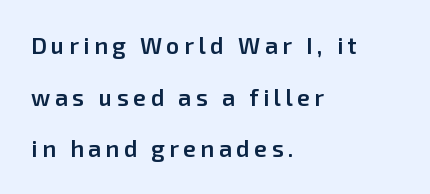
Q: Is the text bold? A: Semi-bold.
Q: Is the text italic (slanted)? A: No, it is upright.
Q: Is the text underlined? A: No.
Q: How is the paragraph aligned? A: Left-aligned.
Q: Is the spacing between letters normal or unusually wide? A: Unusually wide.
Q: Is the spacing between lines tight, normal or loose? A: Loose.
